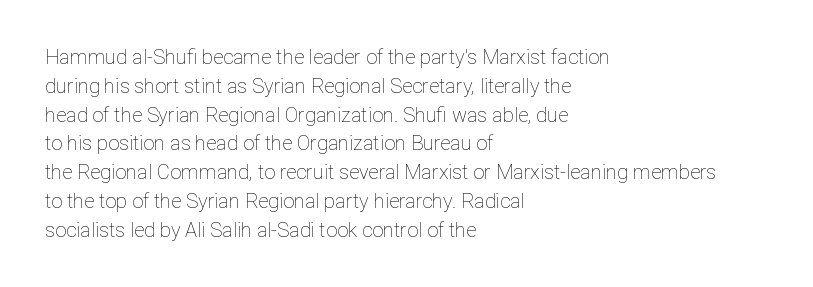
The image shows 20 px text type, upright; set left-aligned, normal line spacing (1.44x), normal letter spacing, not underlined.
